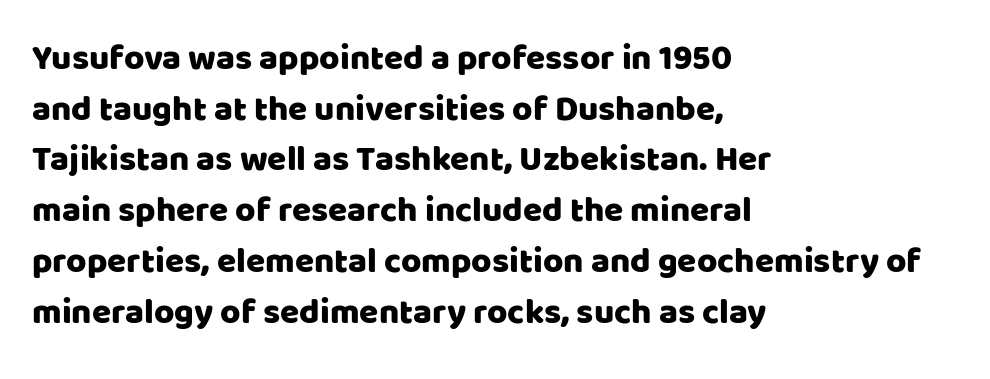
The image shows 35 px sans-serif type, upright; set left-aligned, normal line spacing (1.45x), normal letter spacing, not underlined; low stroke contrast and a large x-height.
